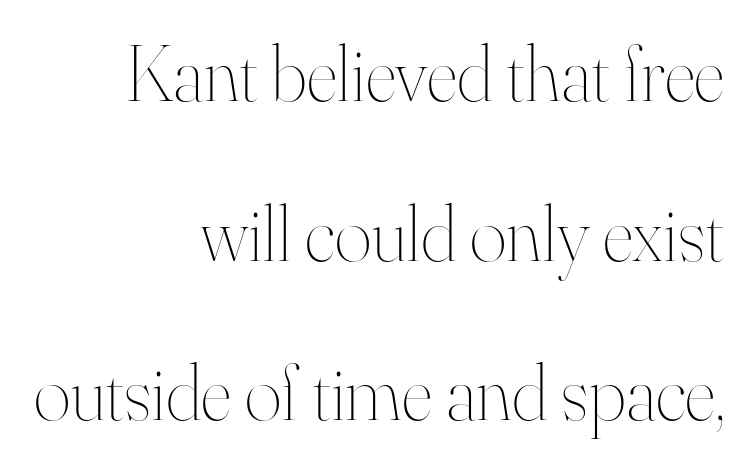
The font is comparable to plain body text, perhaps lighter. Designer's note — italics off, roman on. The passage is arranged like a letterhead date or caption credit — flush right. The gap between lines stays unmarked.
